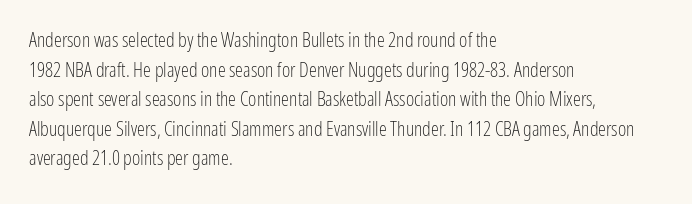
Q: Is the text bold? A: No.
Q: Is the text italic (slanted)? A: No, it is upright.
Q: Is the text underlined? A: No.
Q: How is the paragraph aligned? A: Left-aligned.
Q: Is the spacing between letters normal or unusually wide? A: Normal.
Q: Is the spacing between lines tight, normal or loose? A: Normal.
